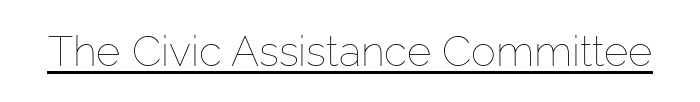
Q: Is the text bold? A: No.
Q: Is the text italic (slanted)? A: No, it is upright.
Q: Is the text underlined? A: Yes.
Q: Is the spacing between letters normal or unusually wide? A: Normal.
Q: Width (condensed, normal, or wide)? A: Normal.
Q: Stroke contrast? A: Low.
Q: x-height? A: Medium.
Q: Monospaced? A: No.
